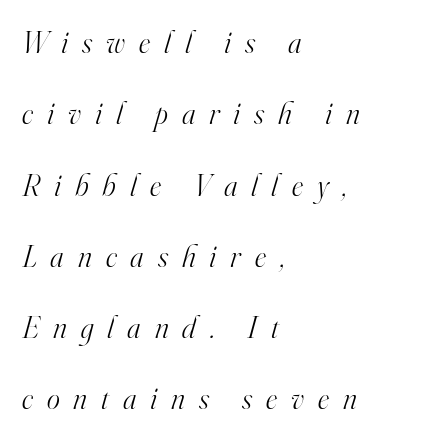
The face looks like a standard text weight, possibly lighter. Between one letter and the next there's a generous, obvious gap. Short and long lines alike share a common starting point at left. Proportional: the letters do not fall into vertical columns. This is serif lettering, the kind often seen in printed books.
